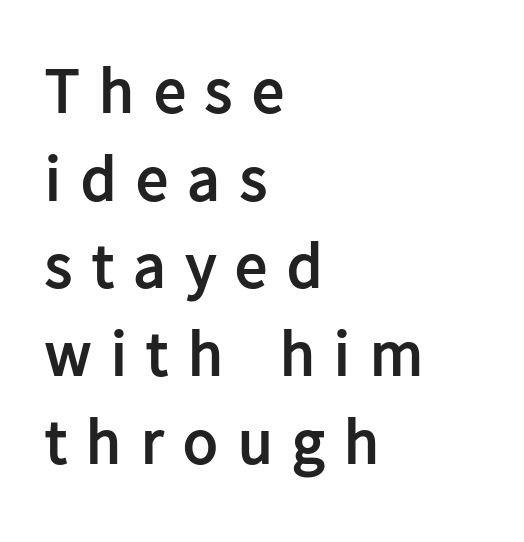
In terms of leading, this rendering sits right in the middle. Here the glyphs are tracked loosely, breaking word shapes into spaced letters. Line starts are locked; line ends wander. Weight check: bold — yes, fully. Italic? Not at all — the glyphs are vertical. The rendering uses natural spacing where letterforms have individual widths.
